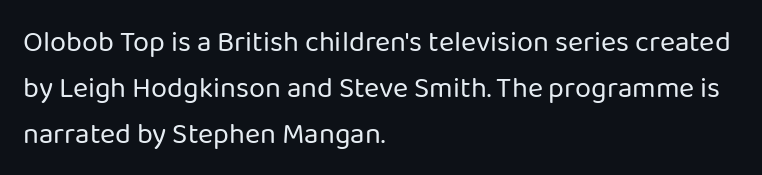
Q: Is the text bold? A: No.
Q: Is the text italic (slanted)? A: No, it is upright.
Q: Is the typeface a serif or a sans-serif typeface? A: Sans-serif.
Q: Is the text underlined? A: No.
Q: How is the paragraph aligned? A: Left-aligned.
Q: Is the spacing between letters normal or unusually wide? A: Normal.
Q: Is the spacing between lines tight, normal or loose? A: Normal.
Q: Width (condensed, normal, or wide)? A: Normal.
Q: Stroke contrast? A: Low.
Q: x-height? A: Medium.
Q: Monospaced? A: No.
